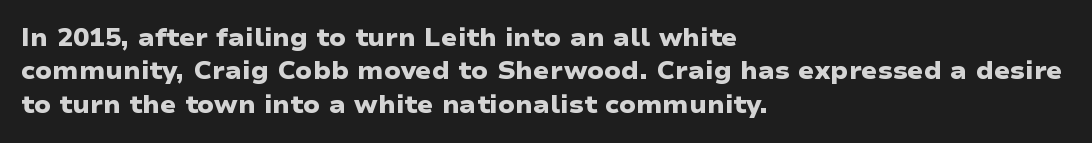
The ragged edge is on the right, which tells us the setting is flush left. Words appear dense and cohesive because spacing is normal. Honestly, there is no underline to notice here at all. Honestly, the row spacing looks completely unremarkable. These words are printed bold, with thick strokes throughout.
